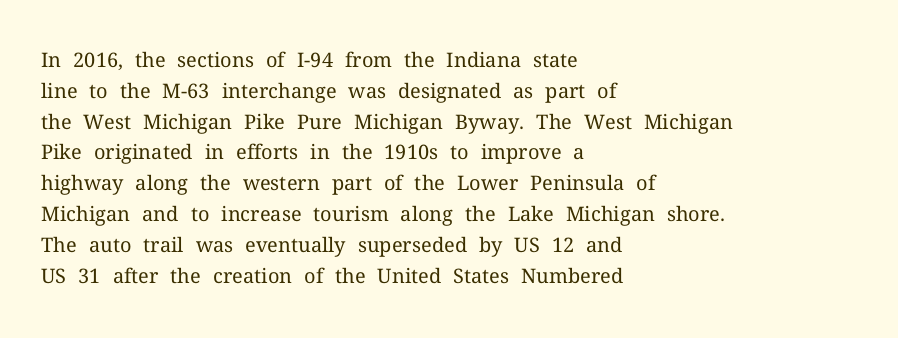
Unmarked baselines from the first word to the last. Between one letter and the next there's only the usual sliver of space. Left-aligned paragraph, ragged on the right. Compared with typical paragraphs, the rows here are spaced about the same. It's the straight-up-and-down kind of type.
